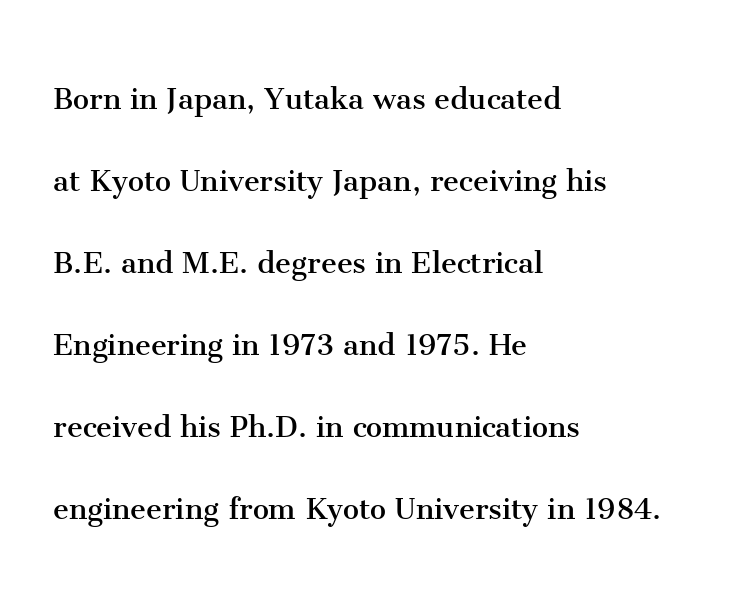
{"serif": "yes", "italic": "no", "bold": "no", "weight": "regular", "width": "normal", "stroke_contrast": "medium", "x_height": "medium", "monospaced": "no", "underline": "no", "align": "left", "line_spacing": "loose", "line_spacing_ratio": 2.28, "letter_spacing": "normal", "letter_spacing_em": 0.0, "glyph_px": 36}
